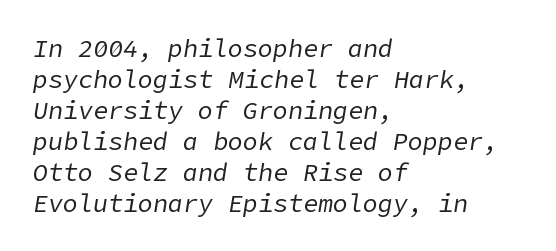
The image shows 25 px text type, italic (leaning right); set left-aligned, line spacing 1.24x, normal letter spacing, not underlined.
